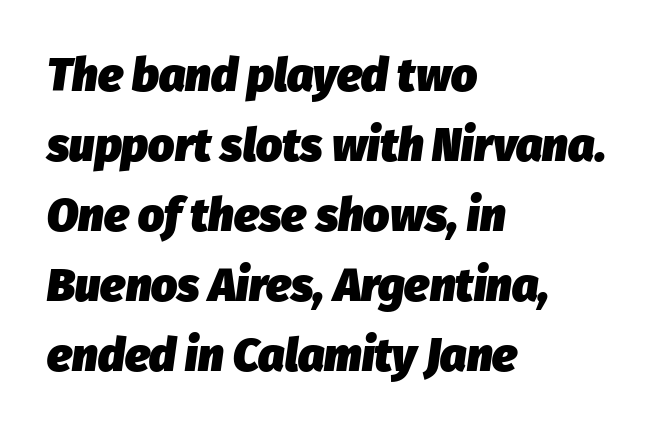
Q: Is the text bold? A: Yes.
Q: Is the text italic (slanted)? A: Yes, it leans right by about 8 degrees.
Q: Is the text underlined? A: No.
Q: How is the paragraph aligned? A: Left-aligned.
Q: Is the spacing between letters normal or unusually wide? A: Normal.
Q: Is the spacing between lines tight, normal or loose? A: Normal.
Q: Width (condensed, normal, or wide)? A: Normal.
Q: Stroke contrast? A: Low.
Q: x-height? A: Medium.
Q: Monospaced? A: No.
